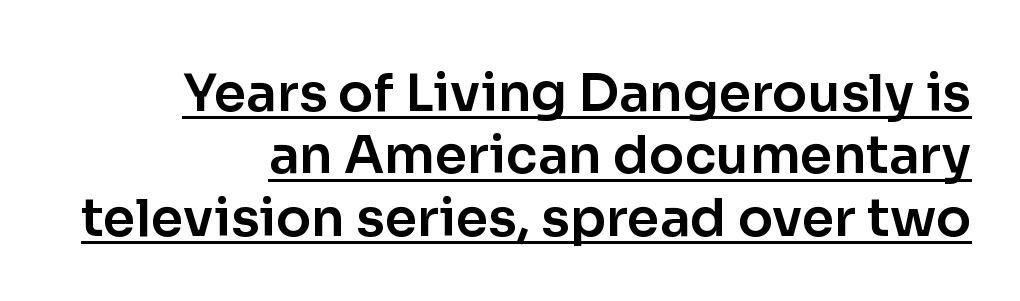
Underlined type. Spacing verdict: proportional, widths tailored to each character. The paragraph shown leans on its right margin. The characters display no serif detailing; their extremities are plain. Default kerning and tracking; the words read as compact shapes.
